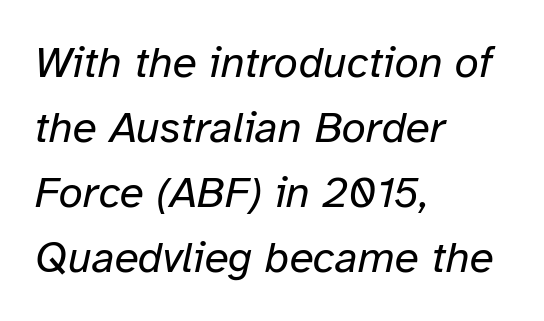
The image shows 44 px regular-weight type, italic (leaning right); set left-aligned, normal line spacing (1.48x), normal letter spacing, not underlined; low stroke contrast and a medium x-height.
